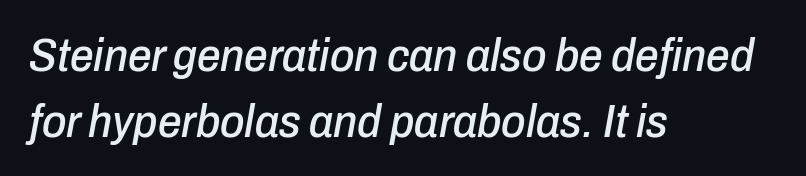
Q: Is the text italic (slanted)? A: Yes, it leans right by about 10 degrees.
Q: Is the text underlined? A: No.
Q: How is the paragraph aligned? A: Left-aligned.
Q: Is the spacing between letters normal or unusually wide? A: Normal.
Q: Is the spacing between lines tight, normal or loose? A: Normal.
Q: Width (condensed, normal, or wide)? A: Condensed.
Q: Stroke contrast? A: Low.
Q: x-height? A: Medium.
Q: Monospaced? A: No.
